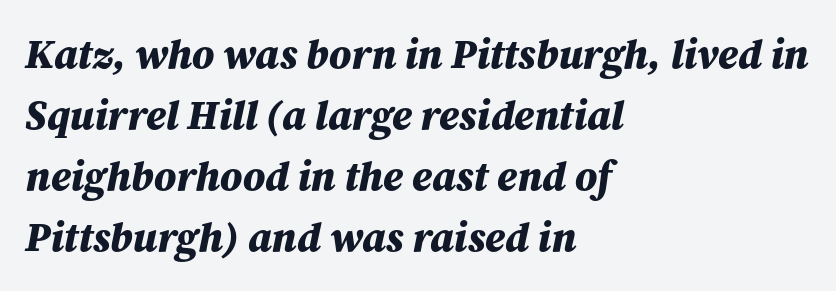
The image shows 41 px bold type, italic (leaning right); set left-aligned, normal line spacing (1.49x), normal letter spacing, not underlined; medium stroke contrast and a medium x-height.
